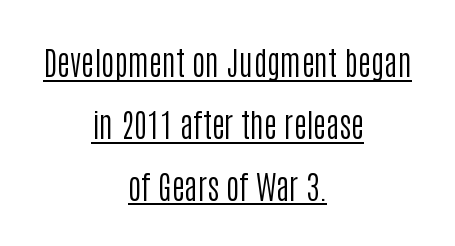
Q: Is the text bold? A: No.
Q: Is the text italic (slanted)? A: No, it is upright.
Q: Is the typeface a serif or a sans-serif typeface? A: Sans-serif.
Q: Is the text underlined? A: Yes.
Q: How is the paragraph aligned? A: Centered.
Q: Is the spacing between letters normal or unusually wide? A: Normal.
Q: Is the spacing between lines tight, normal or loose? A: Loose.
Q: Width (condensed, normal, or wide)? A: Condensed.
Q: Stroke contrast? A: Low.
Q: x-height? A: Large.
Q: Monospaced? A: No.
